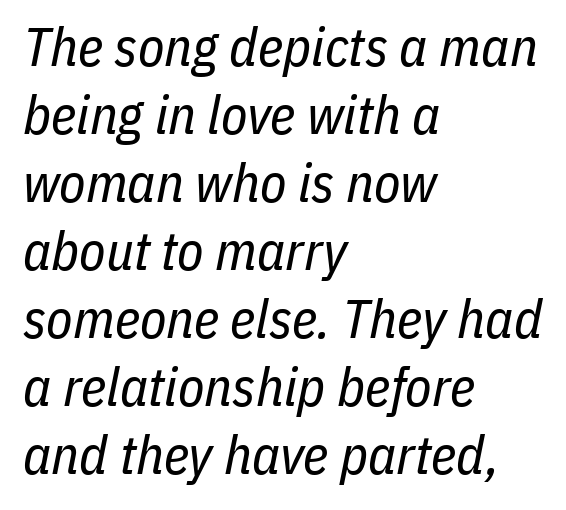
Alignment: flush left. The specimen omits any rule beneath the text block's lines. A normal amount of white space separates one row of letters from the next. A typesetter would call this proportional, since set widths differ per character.
